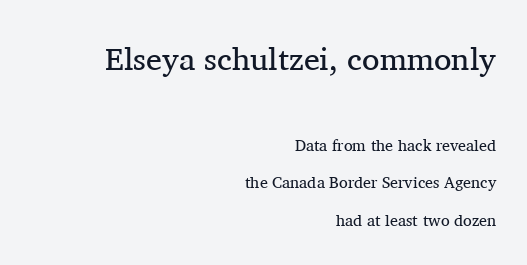
Little horizontal feet cap the strokes, marking this as serif type. Bare-footed words on every line. Is the letter spacing exaggerated? No — it looks like the ordinary default. Reading down the column, the eye jumps a long way to each next line. These lines are rendered in a variable-pitch font. The rendering shrinks the type as you move from the upper chunk to the lower.
